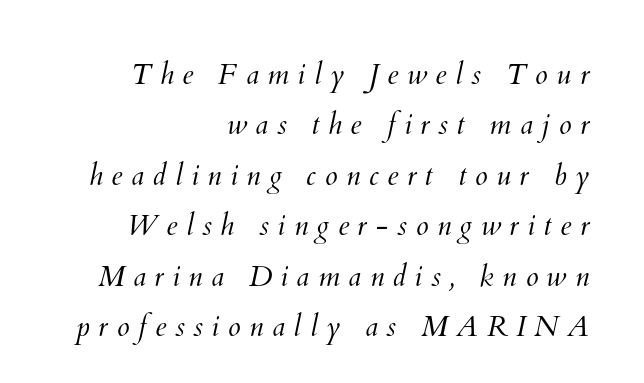
The passage shown is typed in a proportional face where columns would drift. The rendering anchors every line to the right-hand side. This reads as an unemphasized weight, regular at the heaviest. Does extra space separate the letters? Yes, quite a lot of it.
